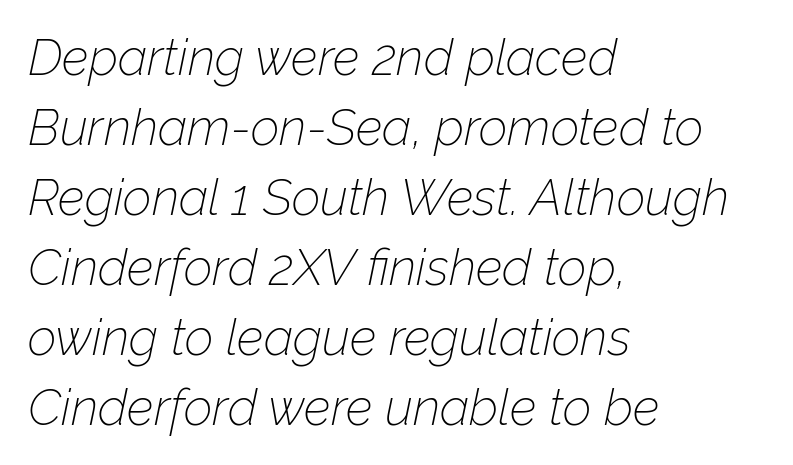
{"italic": "yes", "lean": "right", "slant_degrees": 12, "bold": "no", "weight": "thin", "width": "normal", "stroke_contrast": "low", "x_height": "medium", "monospaced": "no", "underline": "no", "align": "left", "line_spacing": "normal", "line_spacing_ratio": 1.4, "letter_spacing": "normal", "letter_spacing_em": 0.0, "glyph_px": 50}
